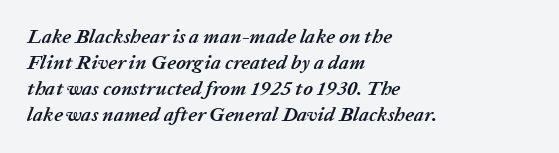
{"italic": "yes", "lean": "right", "slant_degrees": 20, "bold": "yes", "underline": "no", "align": "left", "line_spacing": "normal", "line_spacing_ratio": 1.3, "letter_spacing": "normal", "letter_spacing_em": 0.0, "glyph_px": 20}
